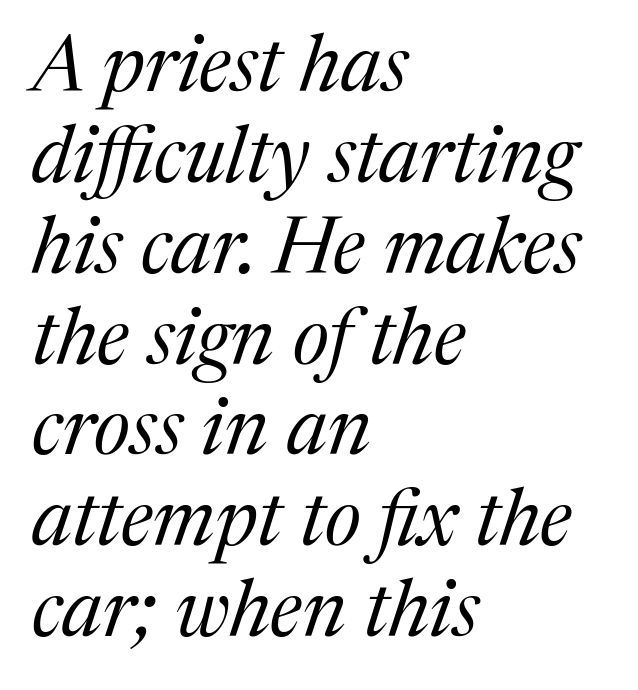
Are there feet on the stems? There are — it's a serif. Heaviness? Minimal to ordinary, like unemphasized prose. Tightly led — the rows are bunched. Slanted lettering throughout.
